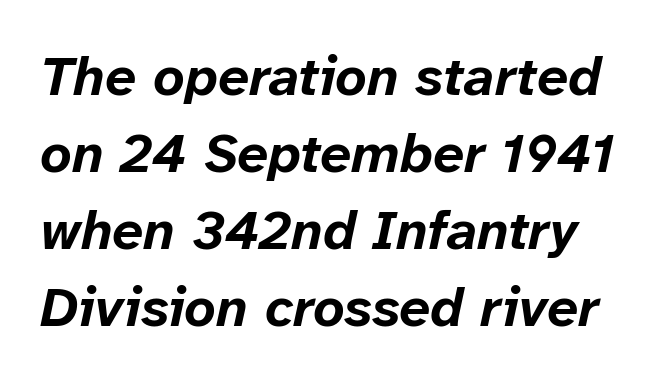
The image shows 55 px bold type, italic (leaning right); set normal line spacing (1.4x), normal letter spacing, not underlined; low stroke contrast and a medium x-height.
